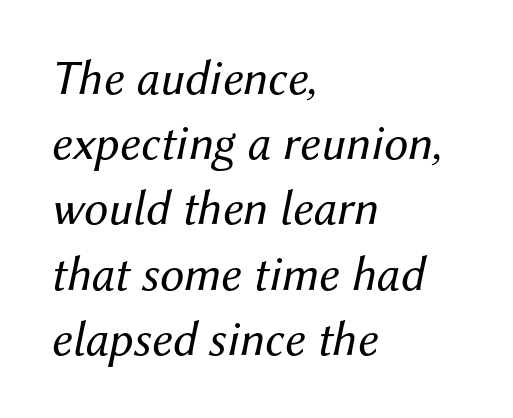
The image shows 49 px regular-weight type, italic (leaning right); set left-aligned, normal line spacing (1.33x), normal letter spacing, not underlined; medium stroke contrast and a medium x-height.
